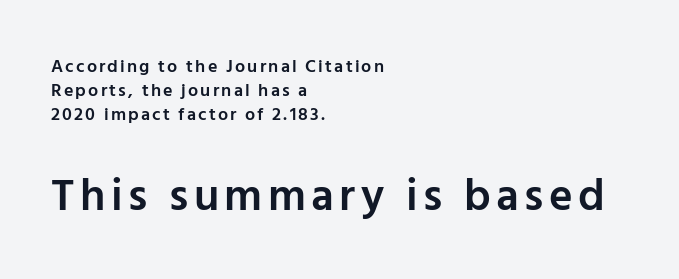
The image shows 45 px semibold sans-serif type, upright; set left-aligned, normal line spacing (1.34x), not underlined; the second (bottom) block is 2.5x larger; low stroke contrast and a medium x-height.
